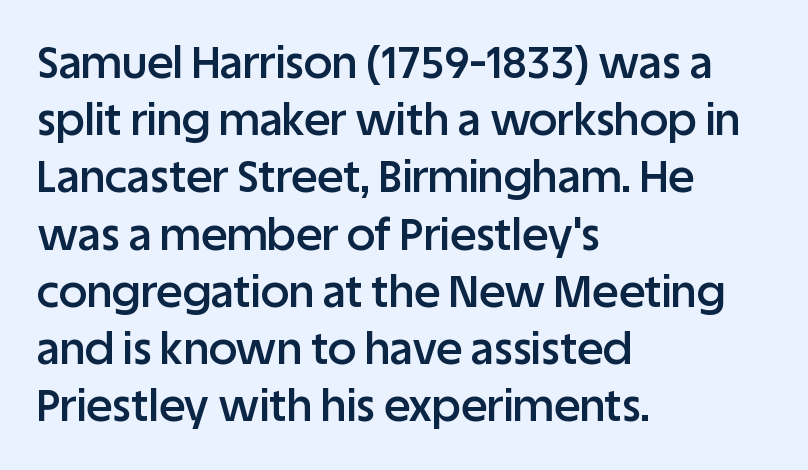
{"serif": "no", "italic": "no", "bold": "semi", "weight": "semibold", "width": "normal", "stroke_contrast": "low", "x_height": "large", "monospaced": "no", "underline": "no", "align": "left", "line_spacing": "normal", "line_spacing_ratio": 1.3, "letter_spacing": "normal", "letter_spacing_em": 0.0, "glyph_px": 44}
